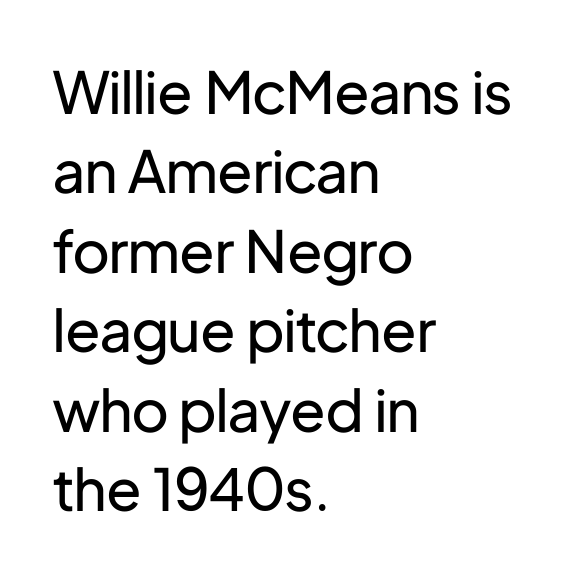
Each line starts at the same left margin while the right side varies. The letterforms sit at book weight or below. Is there any slant? The stems are plumb. Clear beneath every line of the passage. Inter-character spacing is left at the font's built-in metrics.
